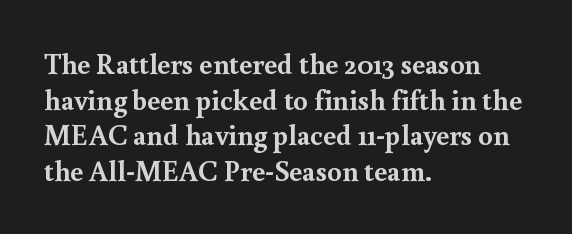
The image shows 29 px semibold serif type, upright; set left-aligned, line spacing 1.23x, normal letter spacing, not underlined; a small x-height.
